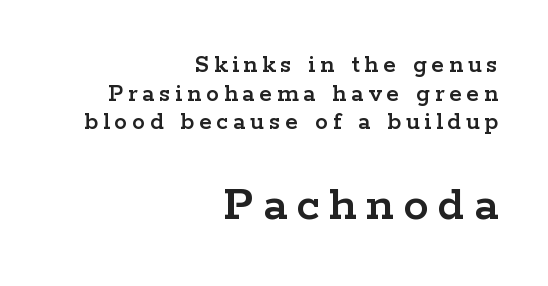
If you squint, the bottom block still reads clearly — it's the larger of the two. Rule under the text: the space is simply empty. The rendering anchors every line to the right-hand side. The lines are packed closely together with very little leading. Classification — serif.
